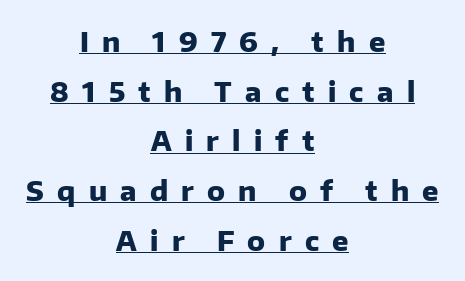
A typographer would call this underscored text. Horizontally, the lines are justified to the midpoint only. Students, note that the glyphs here are deliberately spaced far apart. The strokes are fattened all the way to bold. Quick note: not italic, upright.
